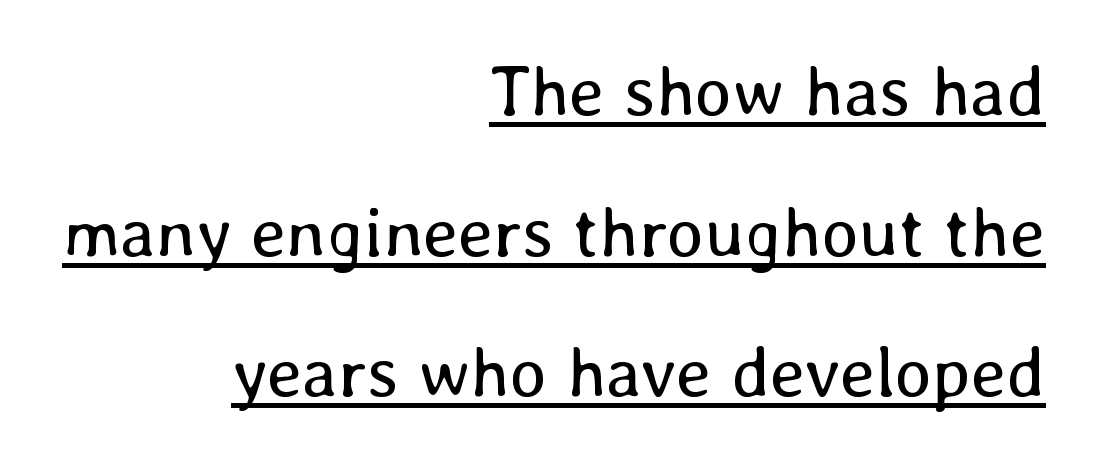
The image shows 71 px regular-weight type, upright; set right-aligned, loose line spacing (1.98x), normal letter spacing, underlined; low stroke contrast and a medium x-height.
